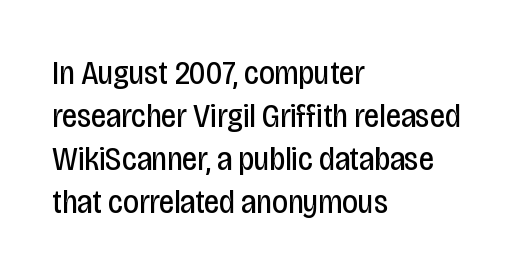
Font category for this specimen: sans-serif. This sample keeps an unexceptional amount of space between lines. This sample is left-justified, so line endings fall wherever the words run out. The passage shown is not underscored anywhere. A typesetter would call this zero additional tracking. Character widths vary here, with narrow letters taking less room than wide ones.
